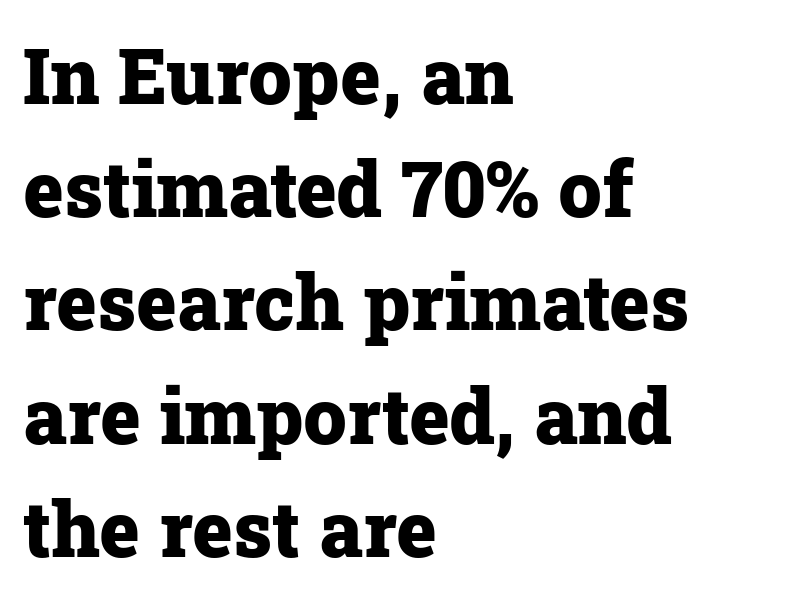
{"serif": "yes", "italic": "no", "bold": "yes", "weight": "heavy", "width": "normal", "stroke_contrast": "low", "x_height": "medium", "monospaced": "no", "underline": "no", "align": "left", "line_spacing": "normal", "line_spacing_ratio": 1.47, "letter_spacing": "normal", "letter_spacing_em": 0.0, "glyph_px": 77}
